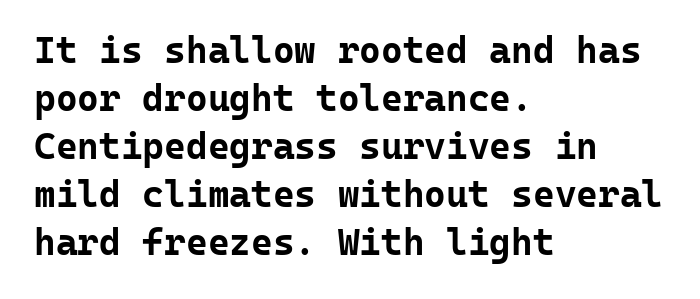
{"serif": "no", "italic": "no", "bold": "yes", "weight": "bold", "width": "normal", "stroke_contrast": "low", "x_height": "medium", "monospaced": "yes", "underline": "no", "align": "left", "line_spacing": "normal", "line_spacing_ratio": 1.3, "letter_spacing": "normal", "letter_spacing_em": 0.0, "glyph_px": 37}
